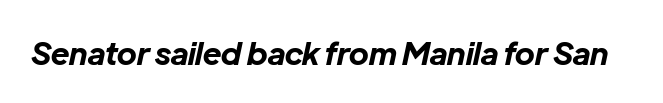
Check under the words: just untouched page. Here the designer chose a conventional face with non-uniform glyph widths. Tall strokes in this sample are angled rather than plumb. I'd describe the lettering as bold — thick and assertive. The tracking reads as untouched default to a designer's eye.
